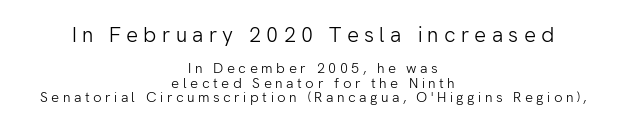
Spacing between characters has been opened up far beyond the box default. Descender tails drop into unmarked territory. The paragraph shown floats in the horizontal middle. If you drew a line through each stem, it would be perfectly vertical. The passage shown begins with its larger block and ends with its smaller one. Closely set lines give the paragraph a compact silhouette.
